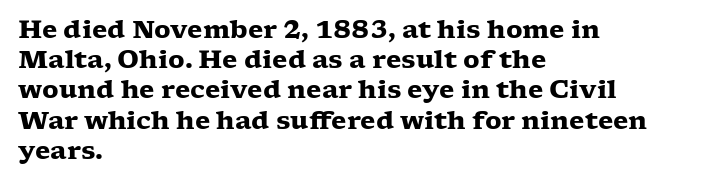
{"italic": "no", "bold": "yes", "underline": "no", "align": "left", "line_spacing_ratio": 1.21, "letter_spacing": "normal", "letter_spacing_em": 0.0, "glyph_px": 25}
